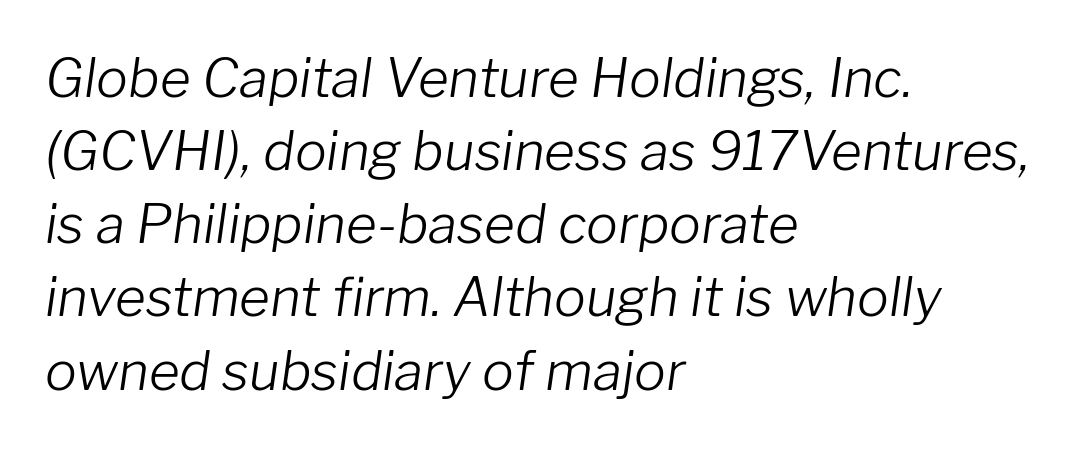
{"italic": "yes", "lean": "right", "slant_degrees": 8, "bold": "no", "weight": "light", "width": "normal", "stroke_contrast": "low", "x_height": "medium", "monospaced": "no", "underline": "no", "align": "left", "line_spacing": "normal", "line_spacing_ratio": 1.38, "letter_spacing": "normal", "letter_spacing_em": 0.0, "glyph_px": 53}
